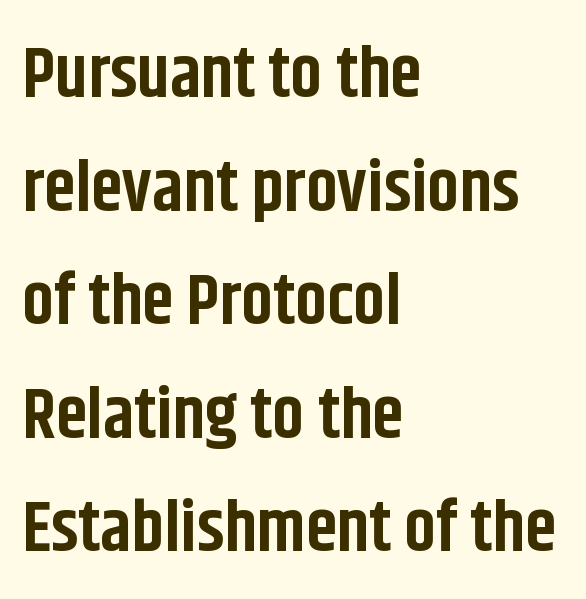
The image shows 71 px bold, condensed sans-serif type, upright; set left-aligned, normal line spacing (1.6x), normal letter spacing, not underlined; low stroke contrast and a large x-height.
